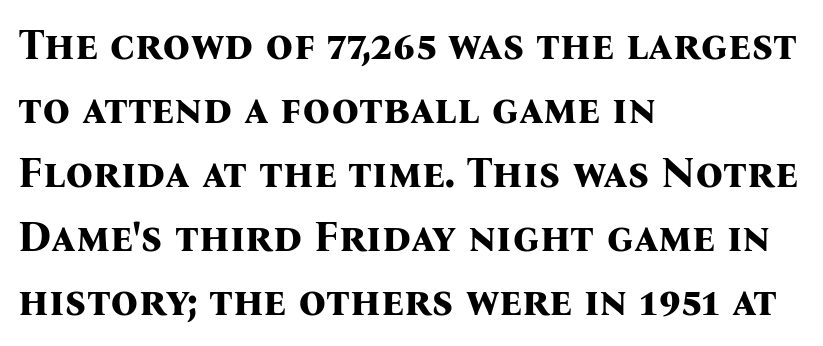
The image shows 43 px bold serif type, upright; set left-aligned, normal line spacing (1.49x), normal letter spacing, not underlined; medium stroke contrast and a medium x-height.
